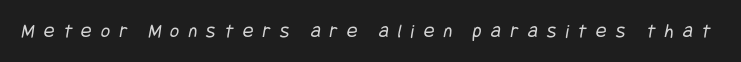
The image shows 20 px text type; set unusually wide letter spacing (+0.46 em), not underlined.
